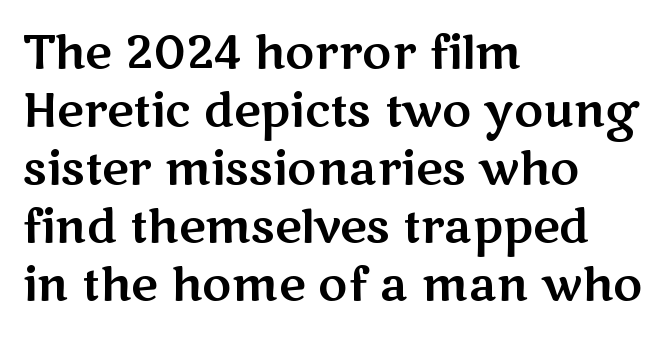
The image shows 45 px wide sans-serif type, upright; set left-aligned, normal line spacing (1.29x), normal letter spacing, not underlined; medium stroke contrast and a medium x-height.
